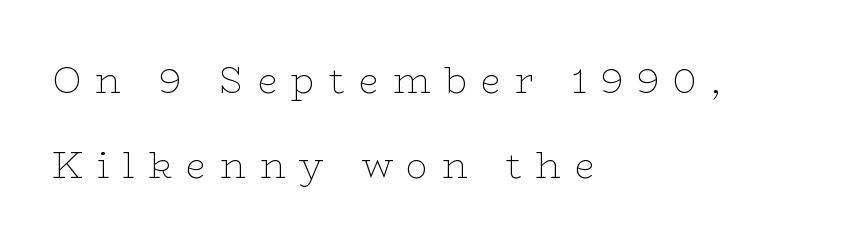
Posture: upright roman. Serifs: yes, visible at the terminals of the letterforms. Quick note: underline off. Reading down the block, your eye returns to a fixed left position each line. No extra ink here — the face is not bold. The letters advance in unequal steps, a hallmark of proportional type.
